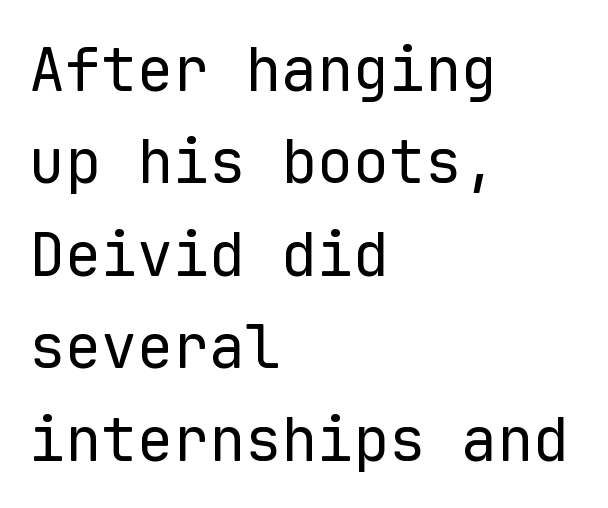
The image shows 60 px regular-weight sans-serif type, upright, monospaced; set left-aligned, normal line spacing (1.54x), normal letter spacing, not underlined; low stroke contrast and a medium x-height.
